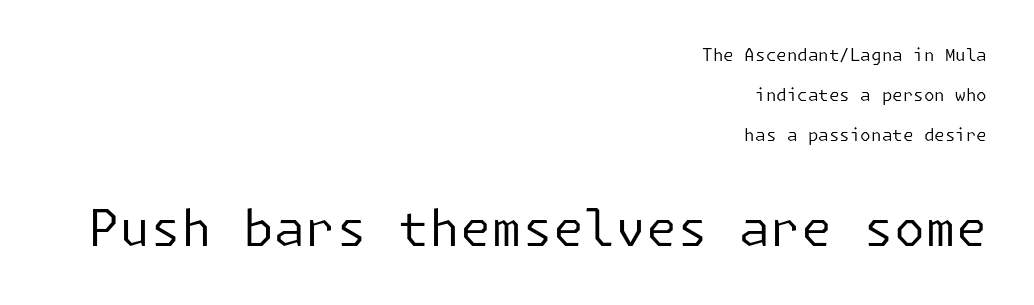
The image shows 50 px regular-weight sans-serif type, upright; set right-aligned, loose line spacing (2.34x), normal letter spacing, not underlined; the second (bottom) block is 2.94x larger; low stroke contrast and a medium x-height.
